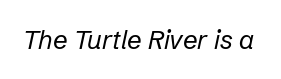
Caption: standard tracking, unaltered. Italic: yes, the glyphs are oblique. Ink coverage per letter is moderate at most. No word sits above an underline.
